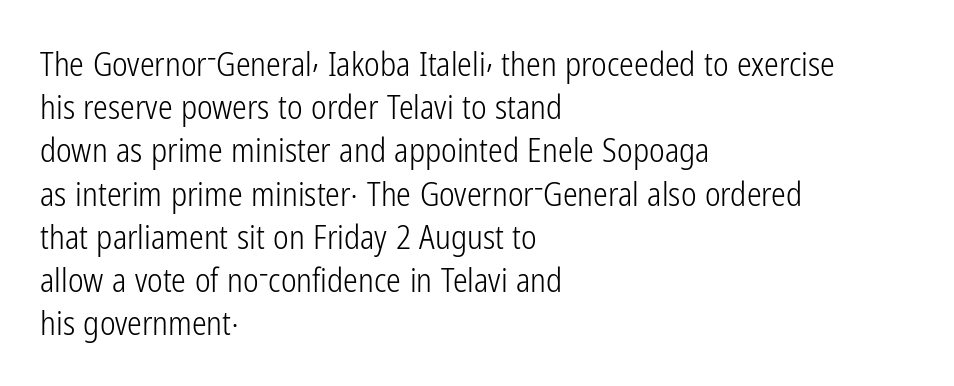
{"serif": "no", "italic": "no", "bold": "no", "weight": "light", "width": "condensed", "stroke_contrast": "low", "x_height": "medium", "monospaced": "no", "underline": "no", "align": "left", "line_spacing": "normal", "line_spacing_ratio": 1.31, "letter_spacing": "normal", "letter_spacing_em": 0.0, "glyph_px": 33}
